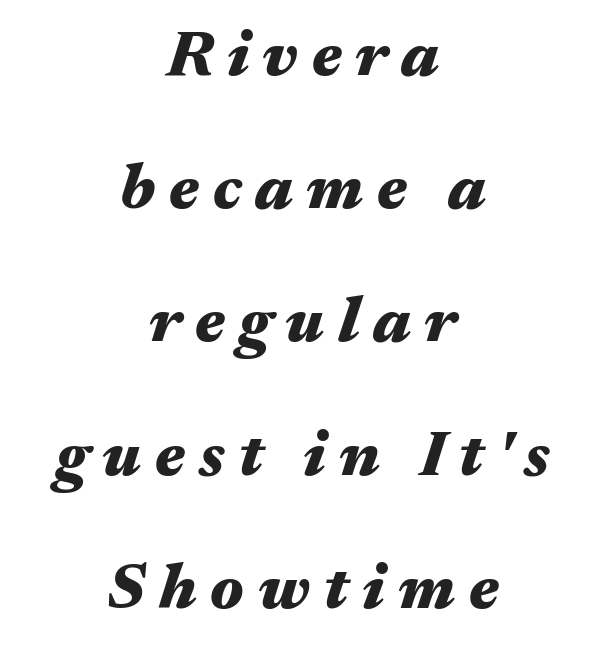
{"italic": "yes", "lean": "right", "slant_degrees": 17, "bold": "yes", "weight": "heavy", "width": "wide", "stroke_contrast": "medium", "x_height": "medium", "monospaced": "no", "underline": "no", "align": "center", "line_spacing": "loose", "line_spacing_ratio": 2.05, "letter_spacing": "wide", "letter_spacing_em": 0.21, "glyph_px": 65}
